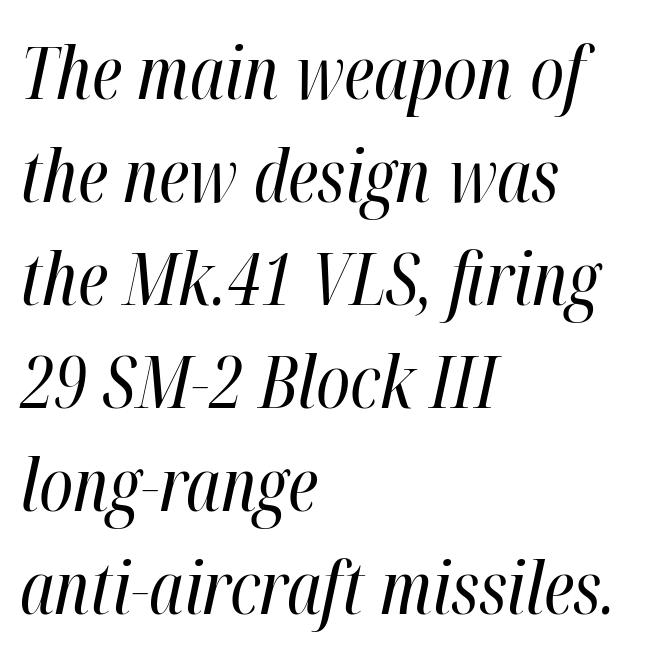
The image shows 73 px regular-weight, condensed type, italic (leaning right); set left-aligned, normal line spacing (1.41x), normal letter spacing, not underlined; high stroke contrast and a medium x-height.
